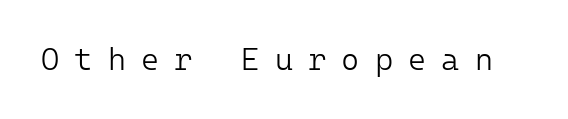
The image shows 31 px light sans-serif type, upright; set unusually wide letter spacing (+0.49 em), not underlined; low stroke contrast and a medium x-height.
